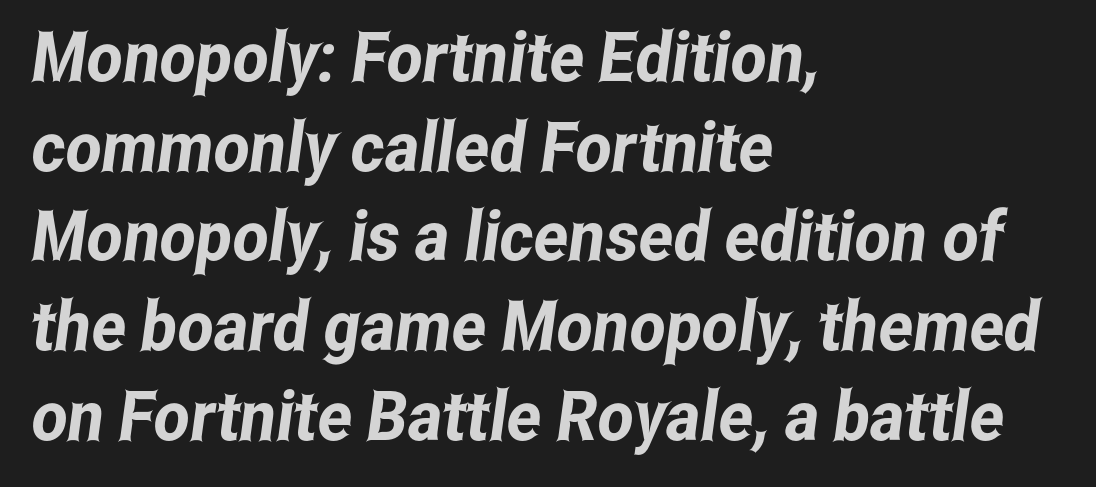
The image shows 69 px condensed sans-serif type; set left-aligned, normal line spacing (1.3x), normal letter spacing, not underlined; low stroke contrast and a medium x-height.
